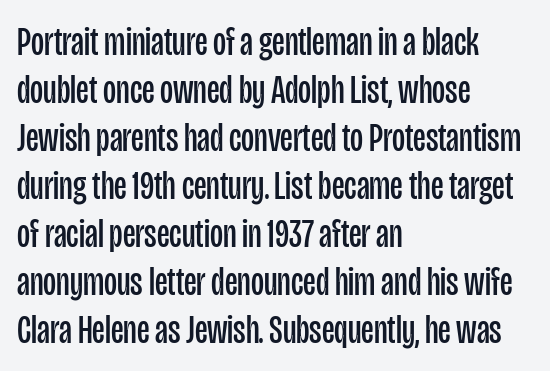
The image shows 40 px regular-weight, condensed sans-serif type, upright; set left-aligned, line spacing 1.2x, normal letter spacing, not underlined; low stroke contrast and a large x-height.
